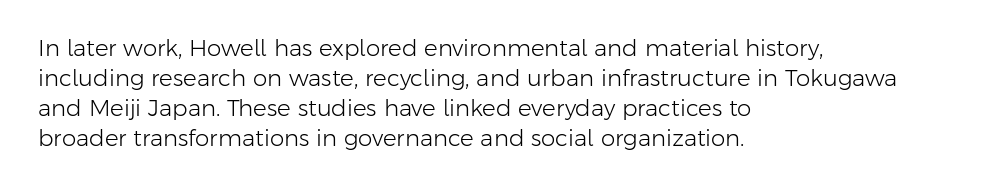
Q: Is the text bold? A: No.
Q: Is the text italic (slanted)? A: No, it is upright.
Q: Is the text underlined? A: No.
Q: How is the paragraph aligned? A: Left-aligned.
Q: Is the spacing between letters normal or unusually wide? A: Normal.
Q: Is the spacing between lines tight, normal or loose? A: Normal.
